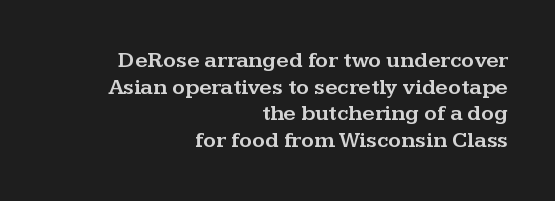
Q: Is the text italic (slanted)? A: No, it is upright.
Q: Is the text underlined? A: No.
Q: How is the paragraph aligned? A: Right-aligned.
Q: Is the spacing between letters normal or unusually wide? A: Normal.
